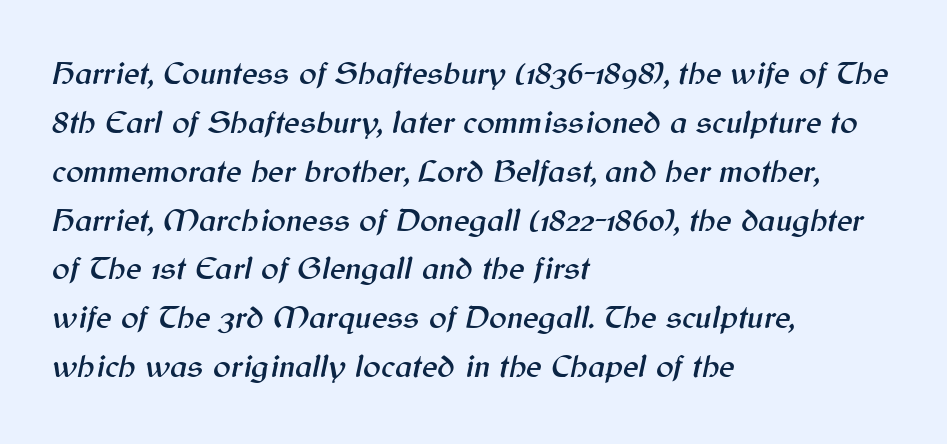
You could not count columns in this text — the font is proportionally spaced. Students, observe: this is what conventionally led text looks like. What stands out about the letter spacing? Nothing — it is the standard amount. Nobody drew a line under any word here. Characters are canted at an angle relative to the baseline's perpendicular. The paragraph has a hard left edge and a soft right edge.
